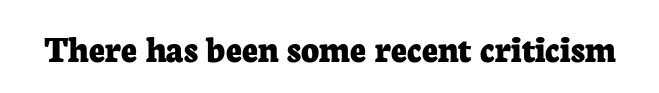
Q: Is the text bold? A: Yes.
Q: Is the text italic (slanted)? A: No, it is upright.
Q: Is the typeface a serif or a sans-serif typeface? A: Serif.
Q: Is the text underlined? A: No.
Q: Is the spacing between letters normal or unusually wide? A: Normal.
Q: Width (condensed, normal, or wide)? A: Normal.
Q: Stroke contrast? A: Low.
Q: x-height? A: Medium.
Q: Monospaced? A: No.
